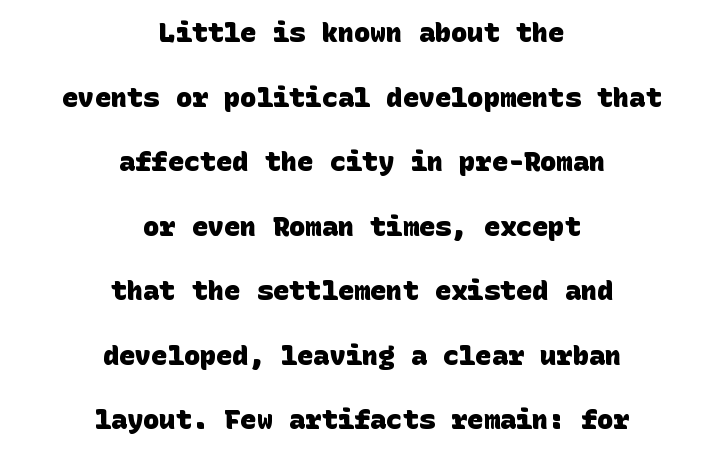
The image shows 27 px bold type; set centered, loose line spacing (2.39x), normal letter spacing, not underlined.
